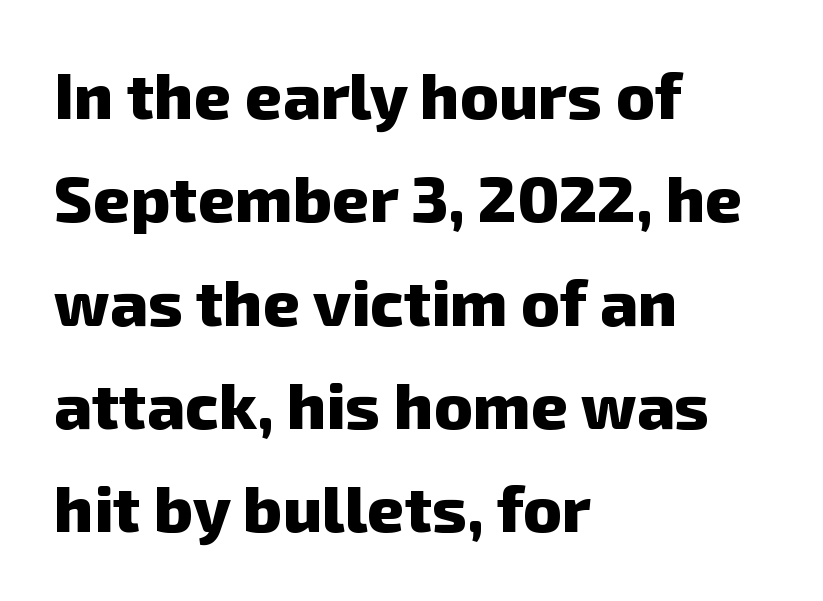
No feet cap the strokes, marking this as sans-serif type. Each word holds together tightly as a unit, with standard inter-letter gaps. Proportional: the letters do not fall into vertical columns. Is the block centered? No — it sits flush against the left margin. Quick note: underline off.
